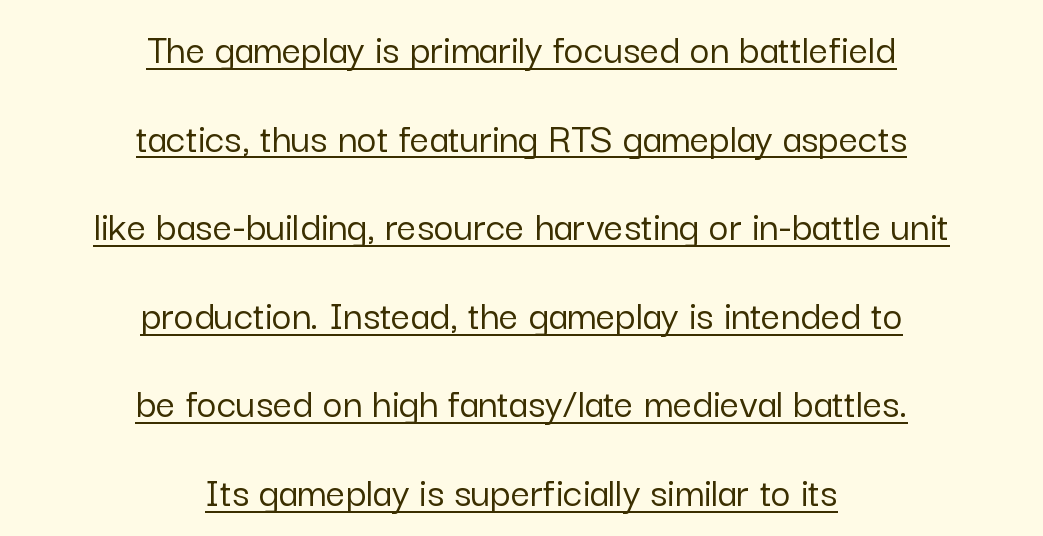
{"serif": "no", "italic": "no", "width": "normal", "stroke_contrast": "low", "x_height": "medium", "monospaced": "no", "underline": "yes", "align": "center", "line_spacing": "loose", "line_spacing_ratio": 2.06, "letter_spacing": "normal", "letter_spacing_em": 0.0, "glyph_px": 43}
